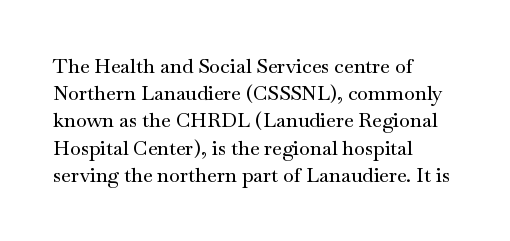
Teacher's note: observe the even left margin — that is flush-left alignment. Letter spacing: default. Every stem runs plumb, perpendicular to the baseline. The baseline area is clear. One glance says typical: line gaps are just what's usual.
